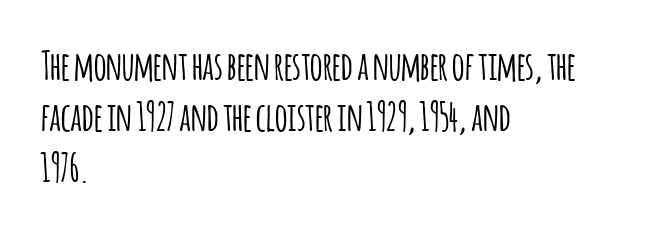
The image shows 39 px condensed sans-serif type, upright; set left-aligned, normal line spacing (1.31x), normal letter spacing, not underlined; low stroke contrast and a large x-height.
